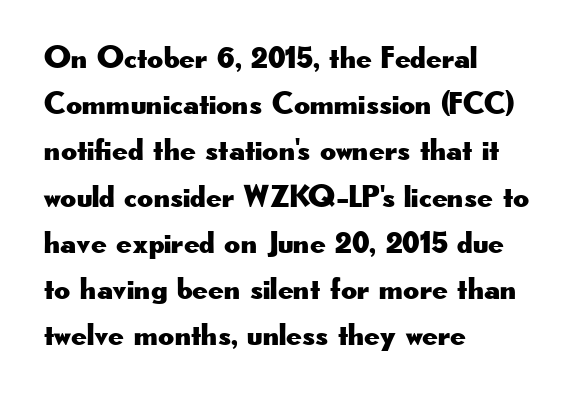
The image shows 31 px wide sans-serif type, upright; set left-aligned, normal line spacing (1.49x), normal letter spacing, not underlined; low stroke contrast and a small x-height.
